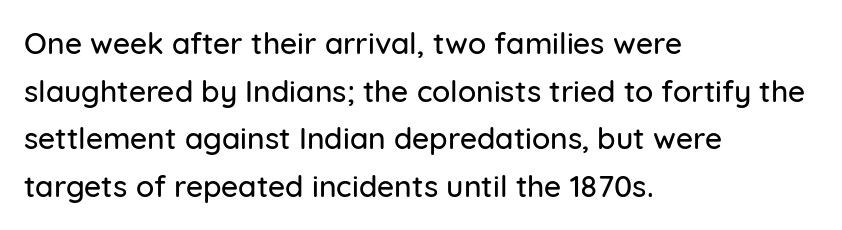
{"serif": "no", "italic": "no", "width": "normal", "stroke_contrast": "low", "x_height": "medium", "monospaced": "no", "underline": "no", "align": "left", "line_spacing": "normal", "line_spacing_ratio": 1.59, "letter_spacing": "normal", "letter_spacing_em": 0.0, "glyph_px": 30}
